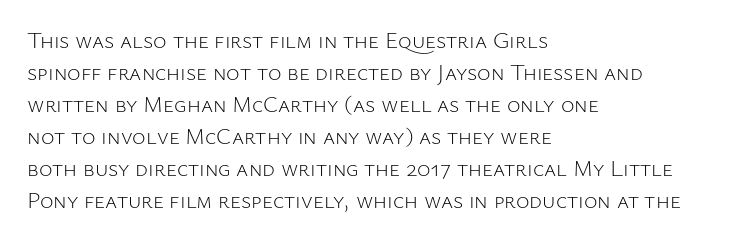
{"italic": "no", "bold": "no", "underline": "no", "align": "left", "line_spacing": "normal", "line_spacing_ratio": 1.39, "letter_spacing": "normal", "letter_spacing_em": 0.0, "glyph_px": 23}
